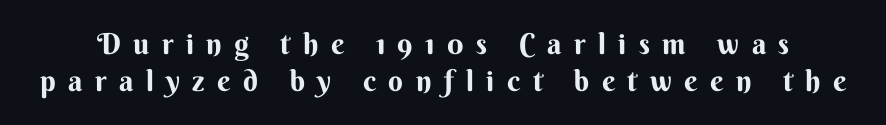
The image shows 29 px sans-serif type, upright; set normal line spacing (1.28x), unusually wide letter spacing (+0.43 em), not underlined; medium stroke contrast and a small x-height.
